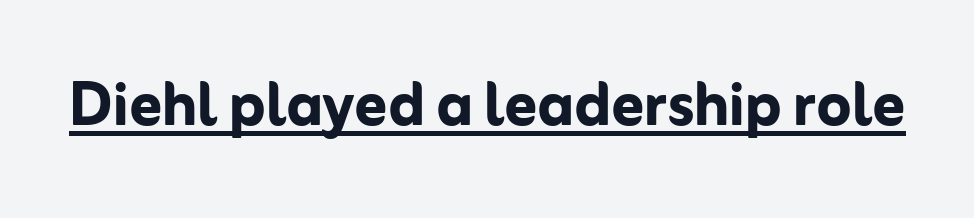
The image shows 79 px semibold sans-serif type, upright; set normal letter spacing, underlined; low stroke contrast and a medium x-height.
